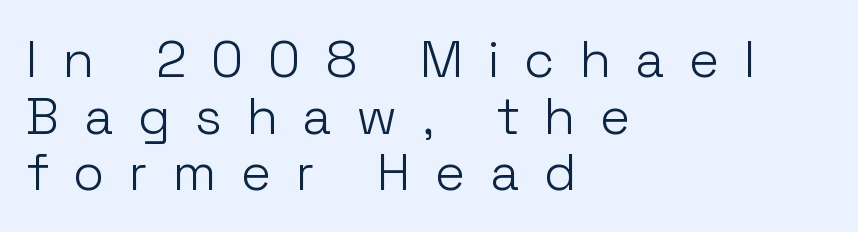
This rendering employs a face without finishing strokes, i.e., a sans-serif. The paragraph has a hard left edge and a soft right edge. Tracking here is generous; glyphs stand well apart from one another. Honestly, the rows look squashed on top of each other.
